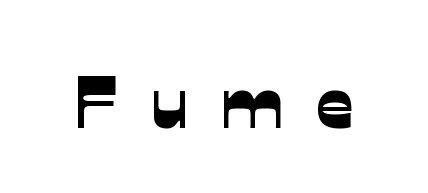
{"serif": "no", "width": "normal", "stroke_contrast": "low", "x_height": "medium", "monospaced": "no", "underline": "no", "letter_spacing": "wide", "letter_spacing_em": 0.44, "glyph_px": 74}
